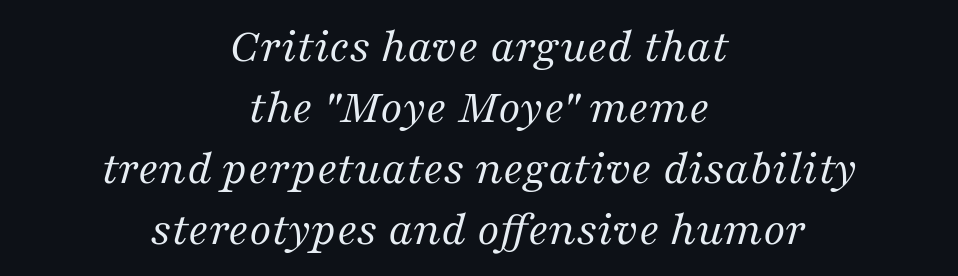
{"serif": "yes", "italic": "yes", "lean": "right", "slant_degrees": 16, "bold": "no", "weight": "regular", "width": "normal", "stroke_contrast": "medium", "x_height": "medium", "monospaced": "no", "underline": "no", "align": "center", "line_spacing_ratio": 1.22, "letter_spacing": "normal", "letter_spacing_em": 0.0, "glyph_px": 50}
